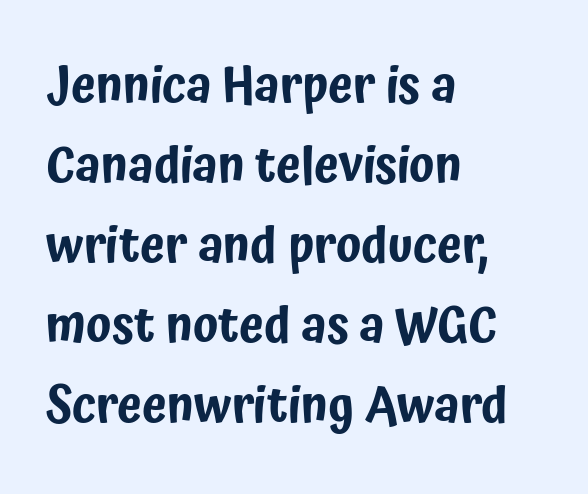
Italic: no, the glyphs are upright roman. The setting favours the left margin, as ordinary paragraphs usually do. The letterforms sit shoulder to shoulder at normal distance. The baseline area is clear. Line spacing here is normal.
